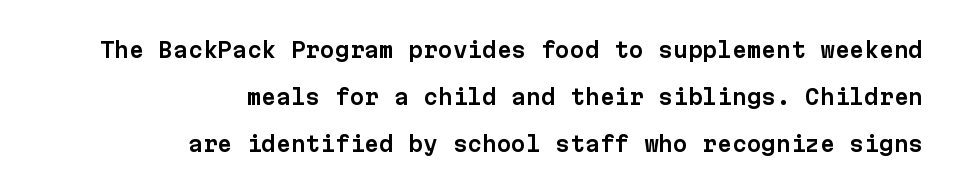
The image shows 21 px text type, upright; set right-aligned, loose line spacing (2.23x), normal letter spacing, not underlined.
